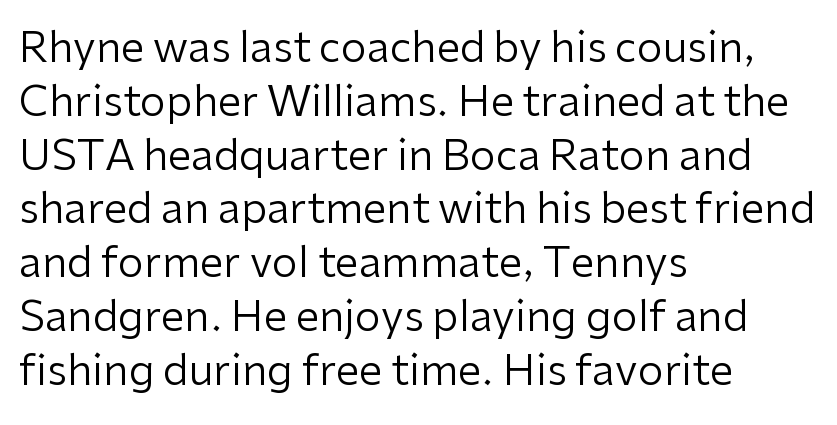
{"serif": "no", "italic": "no", "bold": "no", "weight": "regular", "width": "normal", "stroke_contrast": "low", "x_height": "medium", "monospaced": "no", "underline": "no", "align": "left", "line_spacing": "normal", "line_spacing_ratio": 1.28, "letter_spacing": "normal", "letter_spacing_em": 0.0, "glyph_px": 42}
